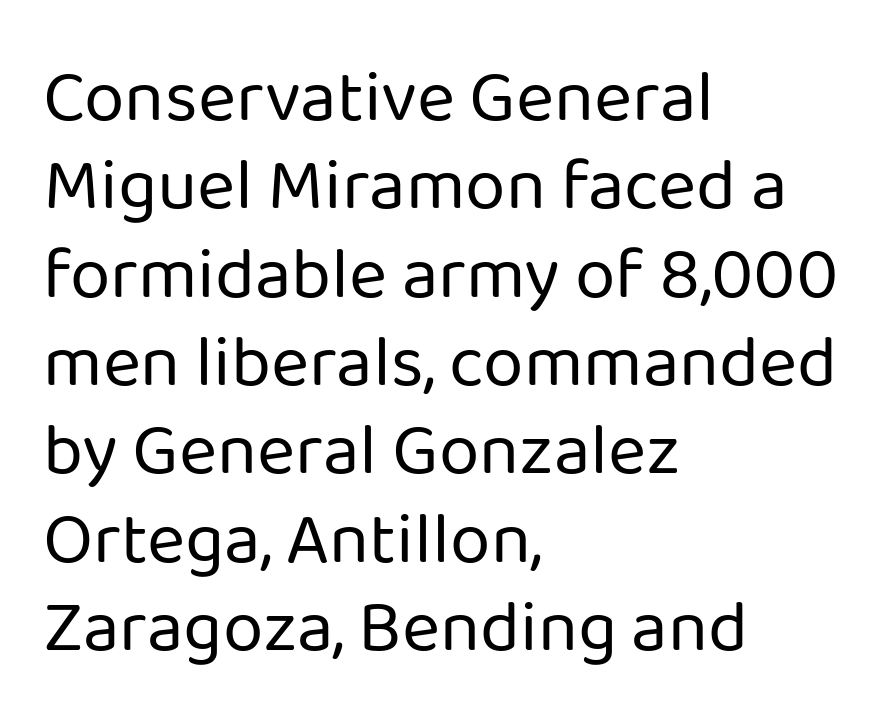
{"serif": "no", "italic": "no", "bold": "no", "weight": "regular", "width": "normal", "stroke_contrast": "low", "x_height": "medium", "monospaced": "no", "underline": "no", "align": "left", "line_spacing_ratio": 1.21, "letter_spacing": "normal", "letter_spacing_em": 0.0, "glyph_px": 73}
